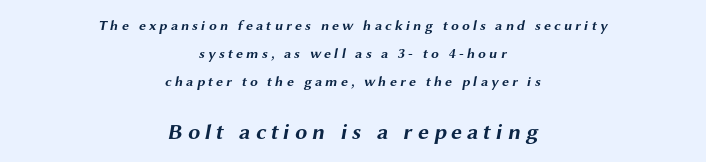
The image shows 22 px bold type; set centered, loose line spacing (2.0x), unusually wide letter spacing (+0.22 em), not underlined; the second (bottom) block is 1.57x larger.
